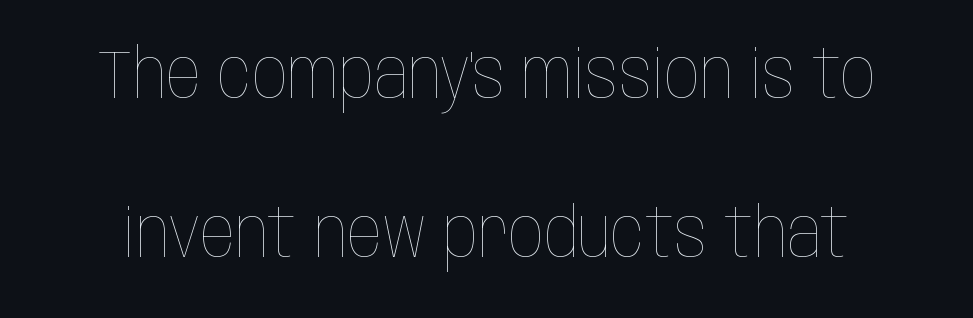
{"italic": "no", "bold": "no", "weight": "thin", "width": "condensed", "stroke_contrast": "low", "x_height": "large", "monospaced": "no", "underline": "no", "line_spacing": "loose", "line_spacing_ratio": 2.31, "letter_spacing": "normal", "letter_spacing_em": 0.0, "glyph_px": 69}
